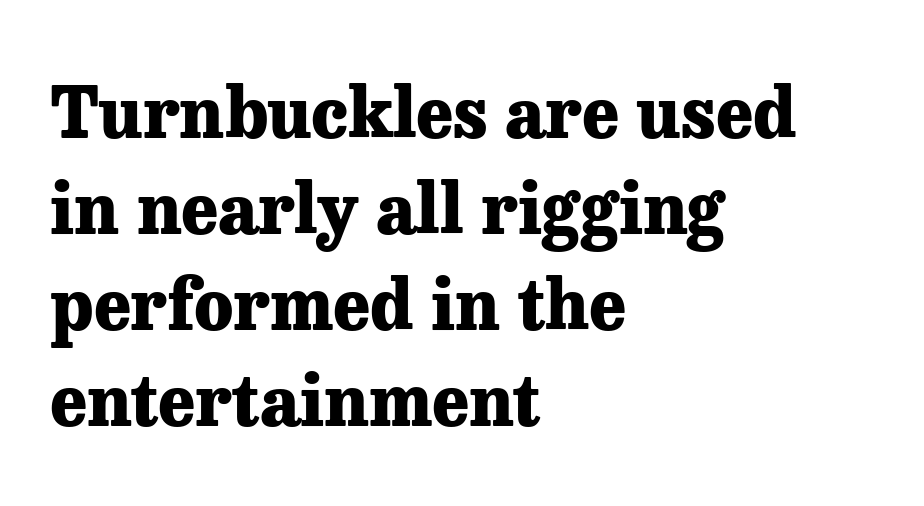
Q: Is the text bold? A: Yes.
Q: Is the text italic (slanted)? A: No, it is upright.
Q: Is the typeface a serif or a sans-serif typeface? A: Serif.
Q: Is the text underlined? A: No.
Q: How is the paragraph aligned? A: Left-aligned.
Q: Is the spacing between letters normal or unusually wide? A: Normal.
Q: Is the spacing between lines tight, normal or loose? A: Normal.
Q: Width (condensed, normal, or wide)? A: Normal.
Q: Stroke contrast? A: Low.
Q: x-height? A: Medium.
Q: Monospaced? A: No.
